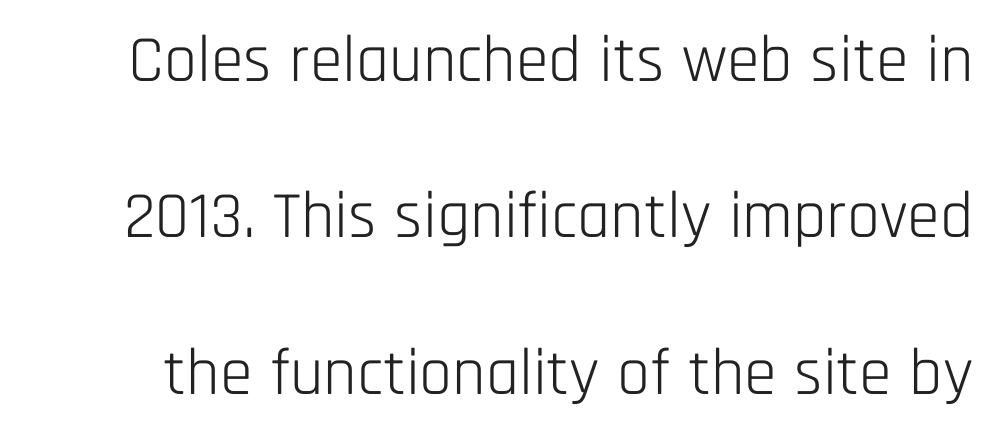
Is the type heavy? It reads as light-to-regular instead. Characters remain perfectly vertical along every line. Each word holds together tightly as a unit, with standard inter-letter gaps. Letters rest on an invisible, unmarked baseline. Grotesque or geometric, the face here clearly has no serifs. The face used here is proportionally spaced, like ordinary book or web type.
